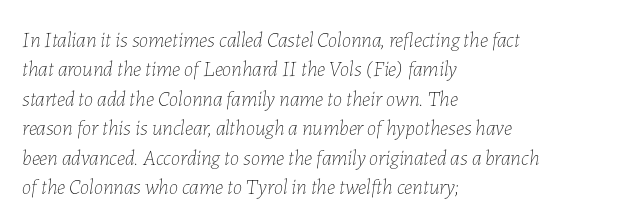
{"italic": "yes", "lean": "right", "slant_degrees": 7, "bold": "no", "underline": "no", "align": "left", "line_spacing": "normal", "line_spacing_ratio": 1.4, "letter_spacing": "normal", "letter_spacing_em": 0.0, "glyph_px": 21}
